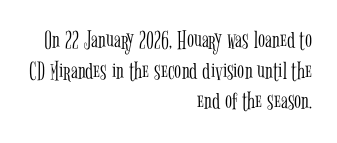
{"italic": "no", "bold": "no", "underline": "no", "align": "right", "line_spacing_ratio": 1.18, "letter_spacing": "normal", "letter_spacing_em": 0.0, "glyph_px": 26}
